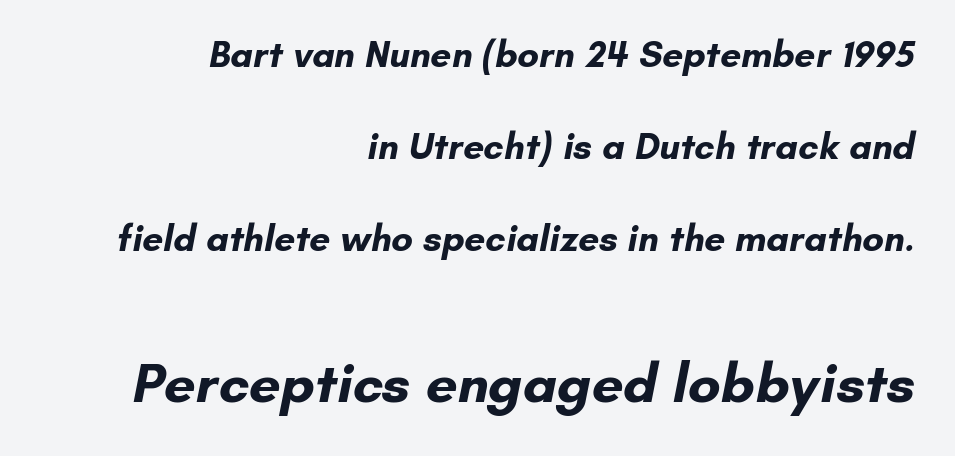
{"serif": "no", "bold": "yes", "weight": "bold", "width": "normal", "stroke_contrast": "low", "x_height": "small", "monospaced": "no", "underline": "no", "align": "right", "line_spacing": "loose", "line_spacing_ratio": 2.49, "letter_spacing": "normal", "letter_spacing_em": 0.0, "larger_block": "second", "size_ratio": 1.51, "glyph_px": 56}
